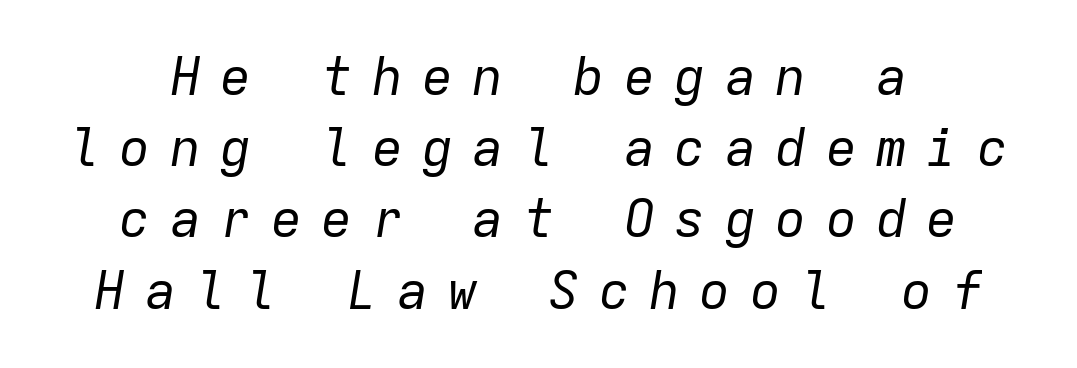
Is the stroke heavy? The answer is a plain regular-or-lighter. The rendering positions every line midway between the sides. The gaps between neighbouring characters are conspicuously large. Notice how the stems are inclined rather than vertical — that's the hallmark of italics. Fixed-width glyphs throughout — classic coding-font behaviour.
